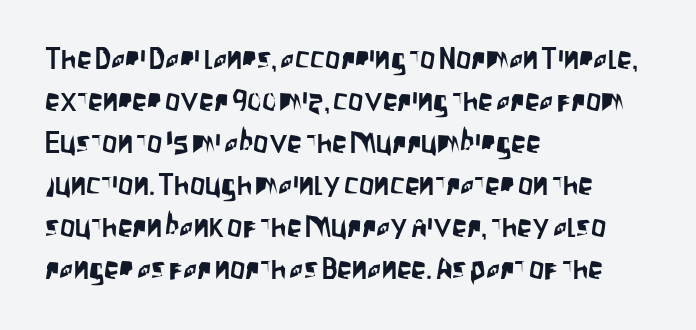
Q: Is the text italic (slanted)? A: No, it is upright.
Q: Is the typeface a serif or a sans-serif typeface? A: Sans-serif.
Q: Is the text underlined? A: No.
Q: How is the paragraph aligned? A: Left-aligned.
Q: Is the spacing between letters normal or unusually wide? A: Normal.
Q: Is the spacing between lines tight, normal or loose? A: Normal.
Q: Width (condensed, normal, or wide)? A: Condensed.
Q: Stroke contrast? A: Low.
Q: x-height? A: Large.
Q: Monospaced? A: No.
